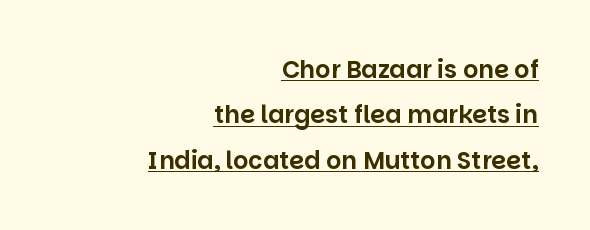
{"italic": "no", "underline": "yes", "align": "right", "line_spacing_ratio": 1.89, "letter_spacing": "normal", "letter_spacing_em": 0.0, "glyph_px": 24}
